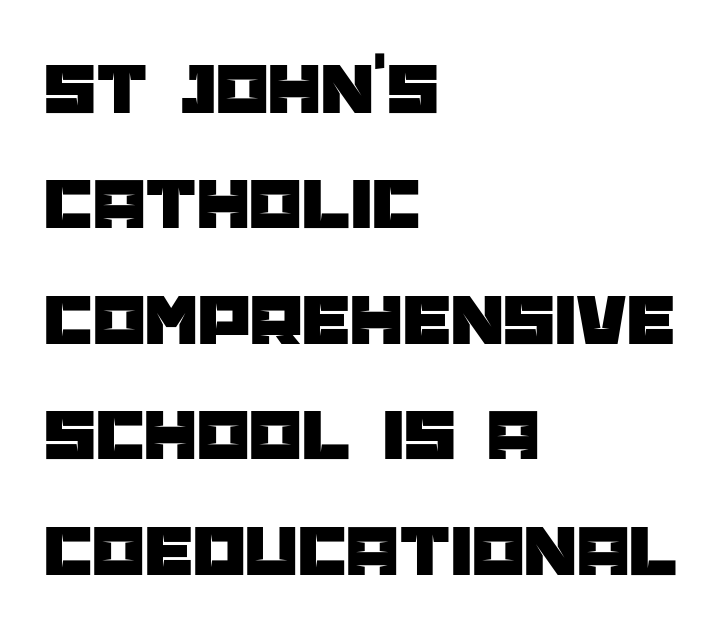
{"serif": "no", "italic": "no", "width": "normal", "stroke_contrast": "low", "x_height": "large", "monospaced": "no", "underline": "no", "align": "left", "line_spacing": "normal", "line_spacing_ratio": 1.54, "letter_spacing": "normal", "letter_spacing_em": 0.0, "glyph_px": 75}
